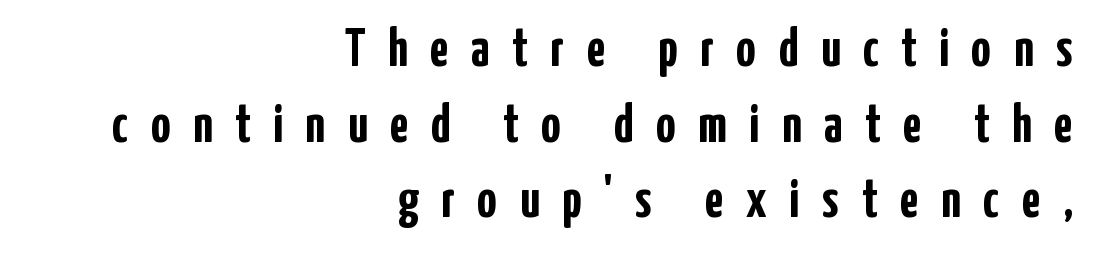
Ascenders rise straight up at ninety degrees. The face used here is a sans, in the tradition of grotesques and geometrics. The font is running at its bold setting. The passage shown has open, widely tracked lettering throughout.
